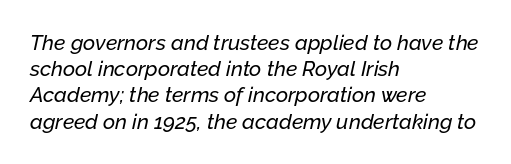
Would a proofreader flag this as italicized? Yes. Check under the words: just untouched page. Horizontal bands of white between lines are of average thickness. There is no visible air inserted between adjacent glyphs.
